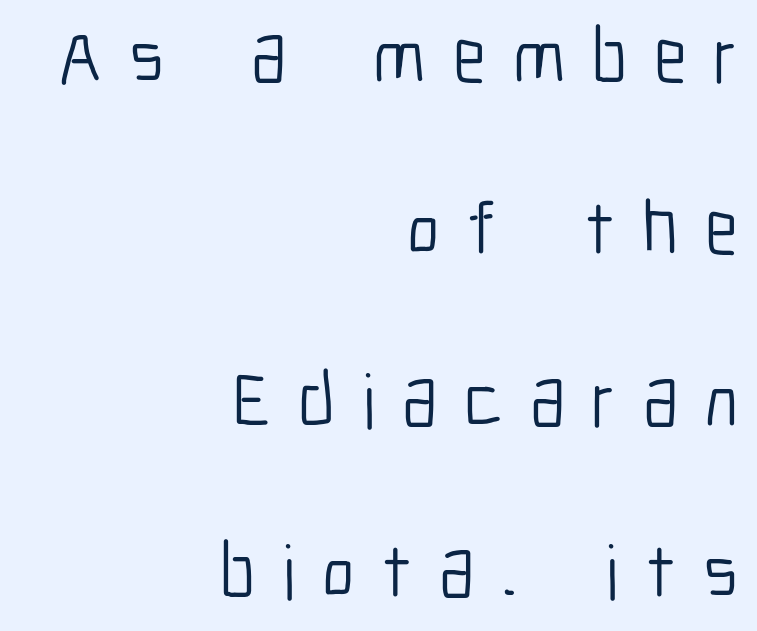
Q: Is the text bold? A: No.
Q: Is the text italic (slanted)? A: No, it is upright.
Q: Is the typeface a serif or a sans-serif typeface? A: Sans-serif.
Q: Is the text underlined? A: No.
Q: How is the paragraph aligned? A: Right-aligned.
Q: Is the spacing between letters normal or unusually wide? A: Unusually wide.
Q: Is the spacing between lines tight, normal or loose? A: Loose.
Q: Width (condensed, normal, or wide)? A: Condensed.
Q: Stroke contrast? A: Low.
Q: x-height? A: Medium.
Q: Monospaced? A: No.
